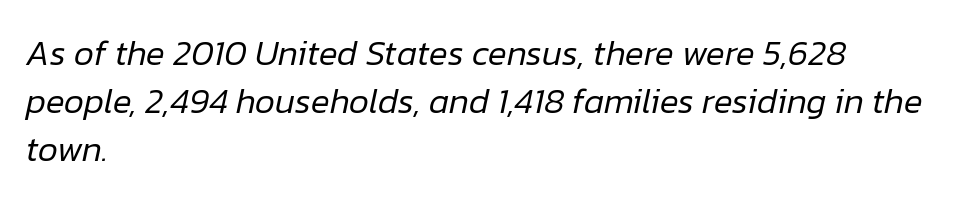
Q: Is the text bold? A: No.
Q: Is the text italic (slanted)? A: Yes, it leans right by about 12 degrees.
Q: Is the text underlined? A: No.
Q: How is the paragraph aligned? A: Left-aligned.
Q: Is the spacing between letters normal or unusually wide? A: Normal.
Q: Is the spacing between lines tight, normal or loose? A: Normal.
Q: Width (condensed, normal, or wide)? A: Normal.
Q: Stroke contrast? A: Low.
Q: x-height? A: Medium.
Q: Monospaced? A: No.
